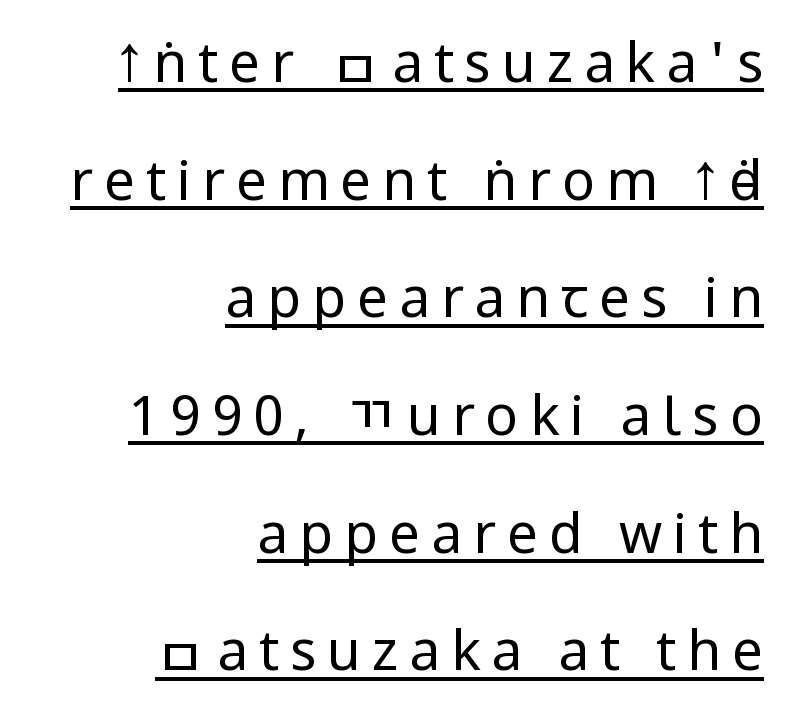
Q: Is the text bold? A: No.
Q: Is the text italic (slanted)? A: No, it is upright.
Q: Is the typeface a serif or a sans-serif typeface? A: Sans-serif.
Q: Is the text underlined? A: Yes.
Q: How is the paragraph aligned? A: Right-aligned.
Q: Is the spacing between letters normal or unusually wide? A: Unusually wide.
Q: Is the spacing between lines tight, normal or loose? A: Loose.
Q: Width (condensed, normal, or wide)? A: Condensed.
Q: Stroke contrast? A: Low.
